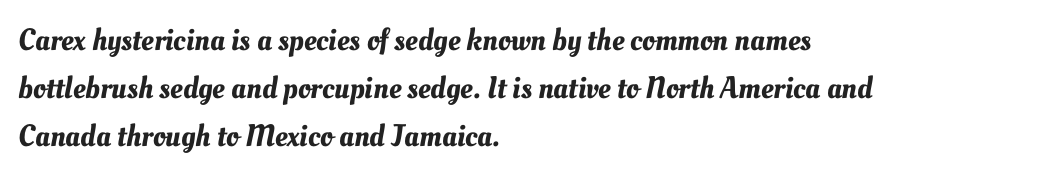
Q: Is the text underlined? A: No.
Q: How is the paragraph aligned? A: Left-aligned.
Q: Is the spacing between letters normal or unusually wide? A: Normal.
Q: Is the spacing between lines tight, normal or loose? A: Normal.
Q: Width (condensed, normal, or wide)? A: Normal.
Q: Stroke contrast? A: Medium.
Q: x-height? A: Small.
Q: Monospaced? A: No.
